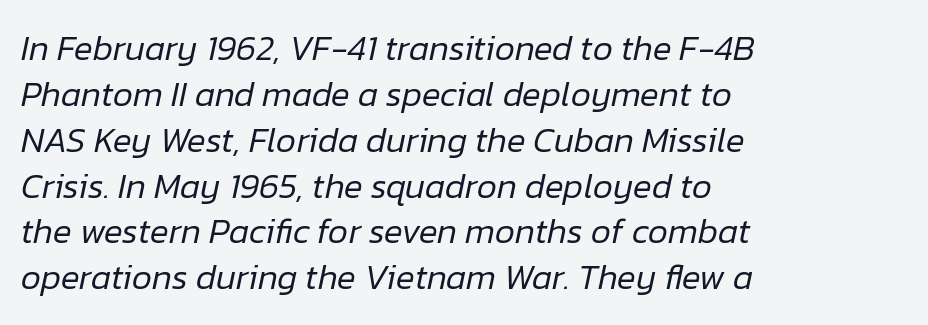
Nobody touched the tracking dial on this one. Varying glyph widths throughout — classic text-font behaviour. The leading is moderate, giving the passage an even texture. Counters stay open thanks to moderate or lighter strokes. Which margin do the lines hug? The left one — the right edge is uneven. If you drew a line through each stem, it would be angled.
